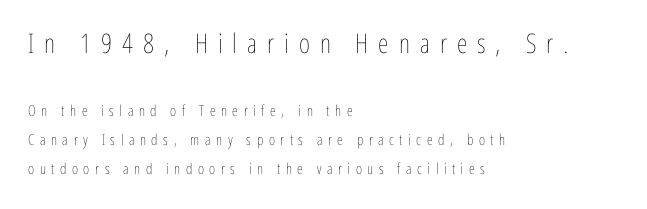
Horizontal bands of white between lines are thick stripes. Is there any slant? The stems are plumb. Visually, the top section dominates because its glyphs are scaled up. The gap between lines stays unmarked. The typeface has the unassuming heft of standard copy or less. The rendering anchors every line to the left-hand side.
